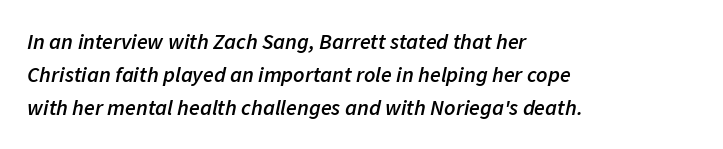
The line-height multiplier appears to be the usual default. The zone under the glyphs is completely vacant. No extra tracking has been applied to these lines. Posture: slanted. The lines in this sample share a left origin and differ only in where they stop.
